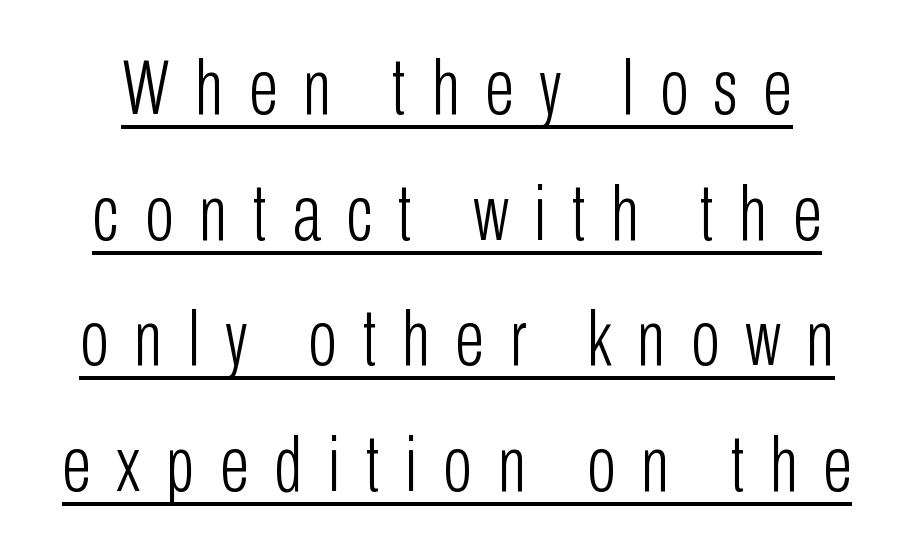
{"serif": "no", "italic": "no", "bold": "no", "weight": "light", "width": "condensed", "stroke_contrast": "low", "x_height": "medium", "monospaced": "no", "underline": "yes", "line_spacing": "normal", "line_spacing_ratio": 1.63, "letter_spacing": "wide", "letter_spacing_em": 0.33, "glyph_px": 77}
